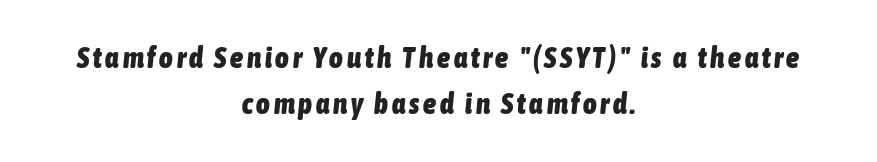
The image shows 29 px heavy, condensed type, italic (leaning right); set centered, normal line spacing (1.6x), not underlined; low stroke contrast and a medium x-height.
